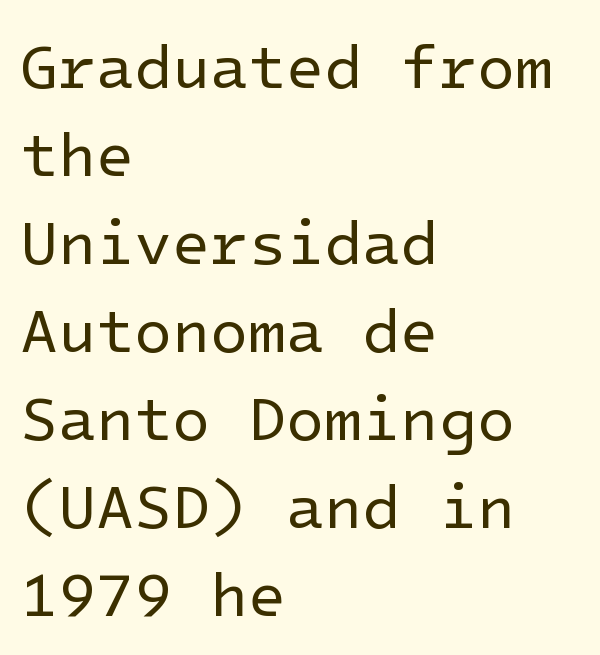
The image shows 62 px regular-weight sans-serif type, upright; set left-aligned, normal line spacing (1.42x), normal letter spacing, not underlined; low stroke contrast and a medium x-height.
